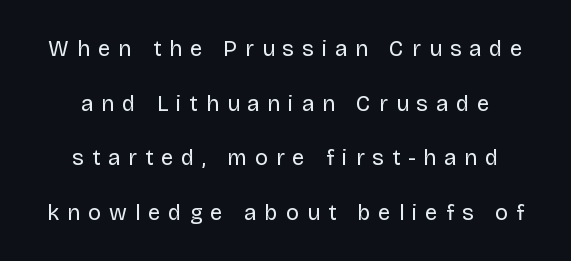
{"italic": "no", "bold": "no", "underline": "no", "line_spacing": "loose", "line_spacing_ratio": 2.48, "letter_spacing": "wide", "letter_spacing_em": 0.36, "glyph_px": 22}
